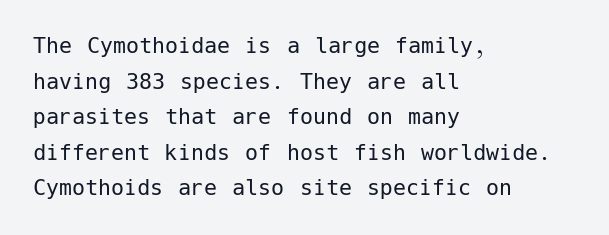
The image shows 26 px text type, upright; set left-aligned, normal line spacing (1.37x), normal letter spacing, not underlined.
